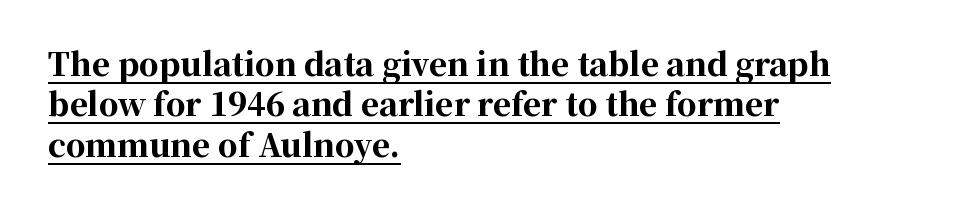
Q: Is the text bold? A: Yes.
Q: Is the text italic (slanted)? A: No, it is upright.
Q: Is the typeface a serif or a sans-serif typeface? A: Serif.
Q: Is the text underlined? A: Yes.
Q: How is the paragraph aligned? A: Left-aligned.
Q: Is the spacing between letters normal or unusually wide? A: Normal.
Q: Is the spacing between lines tight, normal or loose? A: Normal.
Q: Width (condensed, normal, or wide)? A: Normal.
Q: Stroke contrast? A: High.
Q: x-height? A: Medium.
Q: Monospaced? A: No.
